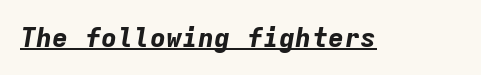
{"italic": "yes", "lean": "right", "slant_degrees": 9, "bold": "yes", "underline": "yes", "letter_spacing": "normal", "letter_spacing_em": 0.0, "glyph_px": 27}
